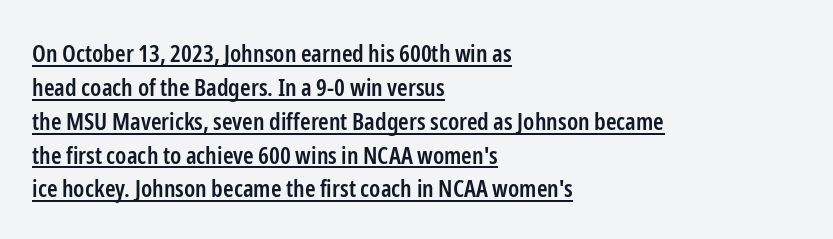
The space between consecutive lines is moderate. The font's upright variant was chosen for this text. Heft: intermediate — a semibold. The text block is weighted toward the left margin, trailing off unevenly rightward. Nobody touched the tracking dial on this one. This sample carries an underscore along the baseline area.
